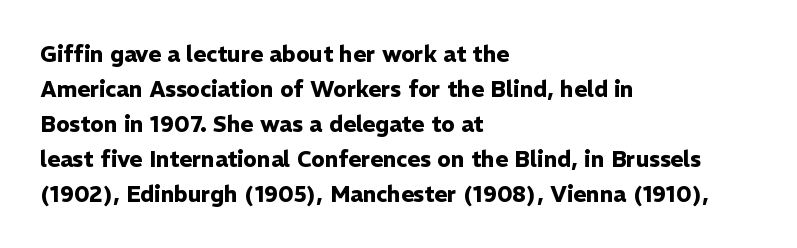
Q: Is the text bold? A: Yes.
Q: Is the text italic (slanted)? A: No, it is upright.
Q: Is the text underlined? A: No.
Q: How is the paragraph aligned? A: Left-aligned.
Q: Is the spacing between letters normal or unusually wide? A: Normal.
Q: Is the spacing between lines tight, normal or loose? A: Normal.
